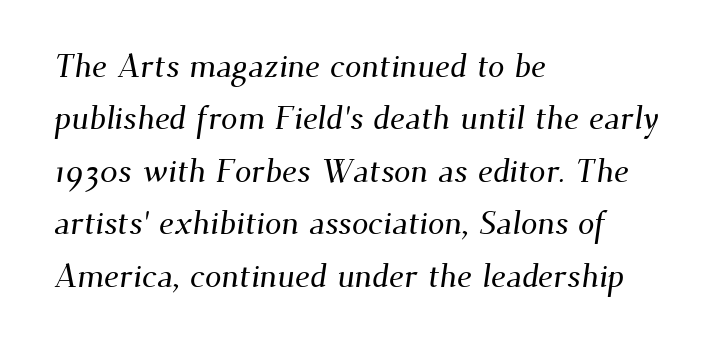
Q: Is the typeface a serif or a sans-serif typeface? A: Serif.
Q: Is the text underlined? A: No.
Q: How is the paragraph aligned? A: Left-aligned.
Q: Is the spacing between letters normal or unusually wide? A: Normal.
Q: Is the spacing between lines tight, normal or loose? A: Normal.
Q: Width (condensed, normal, or wide)? A: Normal.
Q: Stroke contrast? A: Medium.
Q: x-height? A: Small.
Q: Monospaced? A: No.
